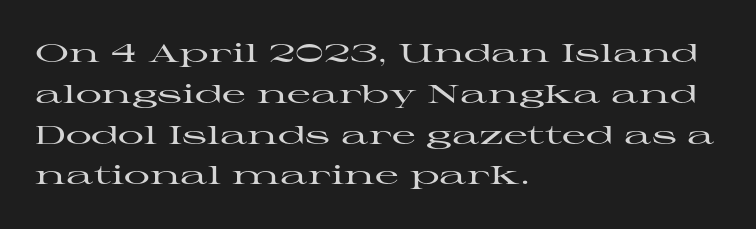
Q: Is the text italic (slanted)? A: No, it is upright.
Q: Is the text underlined? A: No.
Q: How is the paragraph aligned? A: Left-aligned.
Q: Is the spacing between letters normal or unusually wide? A: Normal.
Q: Is the spacing between lines tight, normal or loose? A: Normal.
